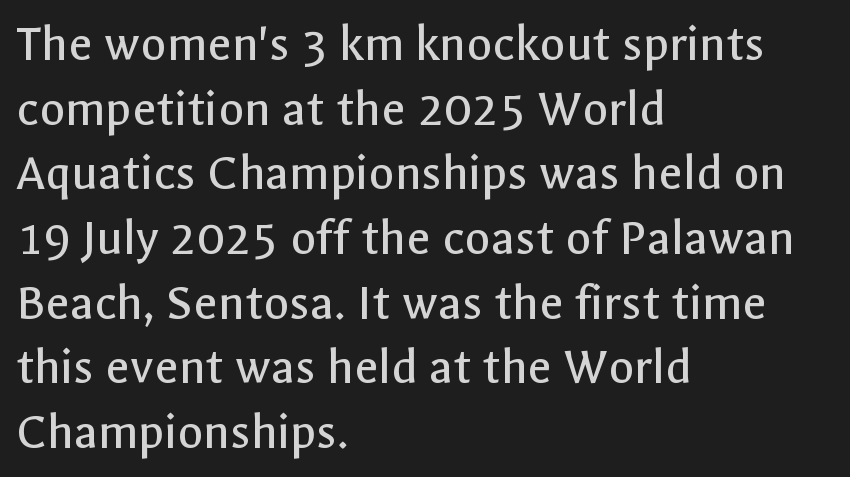
{"serif": "no", "italic": "no", "bold": "no", "weight": "regular", "width": "normal", "x_height": "medium", "monospaced": "no", "underline": "no", "align": "left", "line_spacing_ratio": 1.22, "letter_spacing": "normal", "letter_spacing_em": 0.0, "glyph_px": 53}
